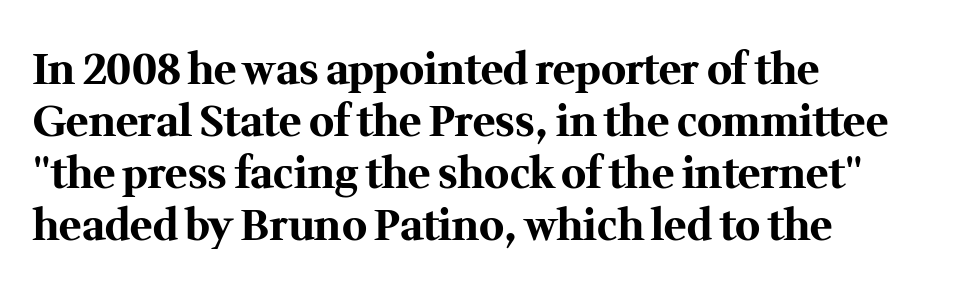
Heavy-handed strokes throughout: this text is bold. These lines are rendered in a variable-pitch font. The characters display serif detailing at their extremities. A roman cut, with each character standing at attention.
